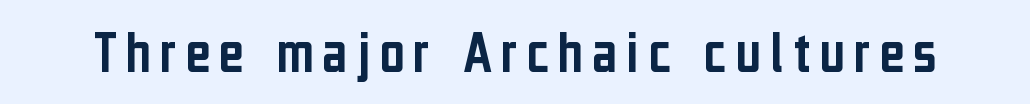
Note the varied advance widths — an 'i' is clearly narrower than an 'm'. These lines were composed using upright roman letters. This rendering features lettering with no underline. The font family rendered here belongs to the sans-serif group.
